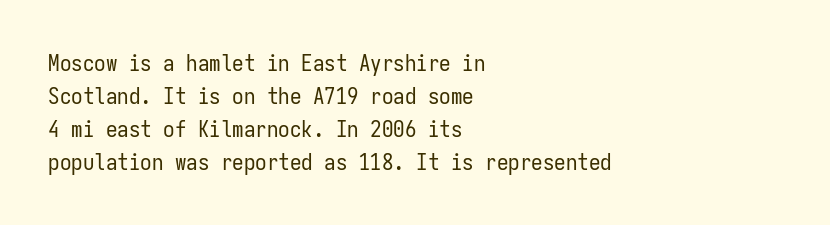
Q: Is the text bold? A: No.
Q: Is the text italic (slanted)? A: No, it is upright.
Q: Is the text underlined? A: No.
Q: How is the paragraph aligned? A: Left-aligned.
Q: Is the spacing between letters normal or unusually wide? A: Normal.
Q: Is the spacing between lines tight, normal or loose? A: Normal.
